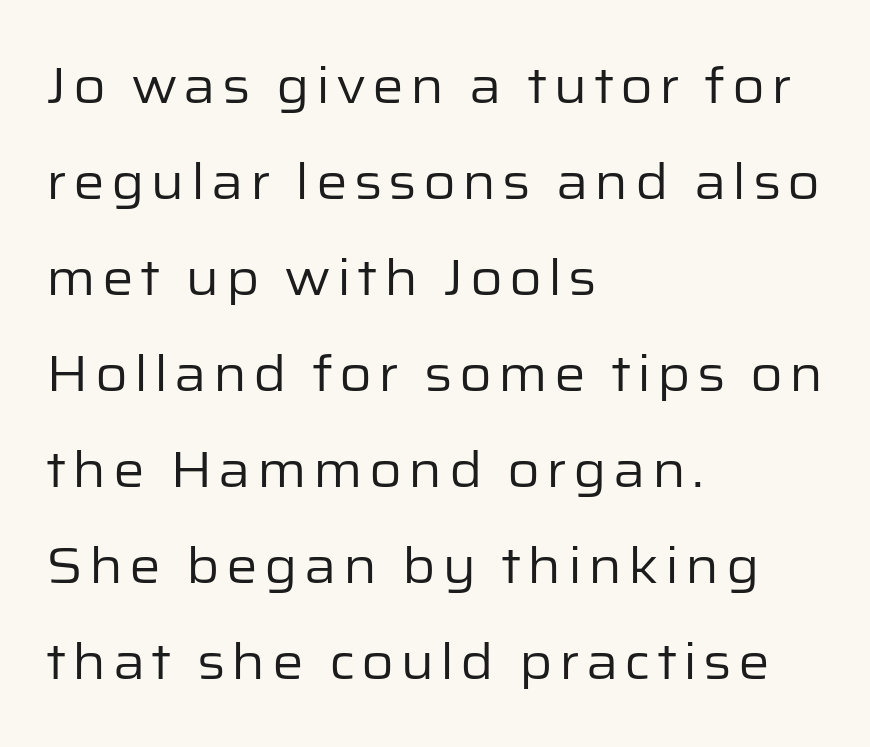
Horizontal alignment here is leftward, the default for most running prose. The lettering stays uniformly vertical, giving the passage a roman look. The rendering uses natural spacing where letterforms have individual widths. Lines of text with bare space underneath.
